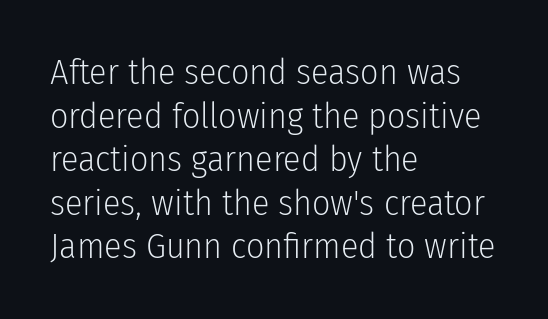
No heavy texture on the line: the type isn't bold. This sample has the flowing, uneven cadence of proportional lettering. This sample uses an upright cut, with every glyph sitting square on the baseline. What kind of face is this? One without serifs — a sans. A bare baseline throughout the passage.
